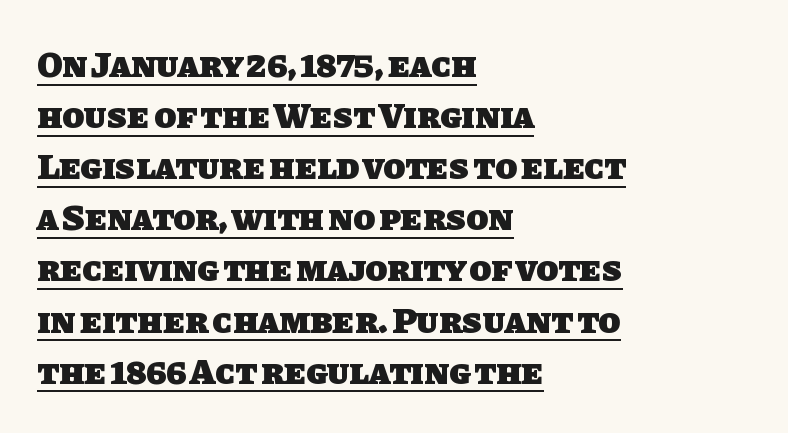
The lines in this sample share a left origin and differ only in where they stop. Somebody hit Ctrl+U on this one — the words are underlined. The rendering uses natural spacing where letterforms have individual widths. A sans-serif font was chosen for this passage. In terms of letterspacing, this is plain default setting. What weight is shown? A full bold with thick strokes.
